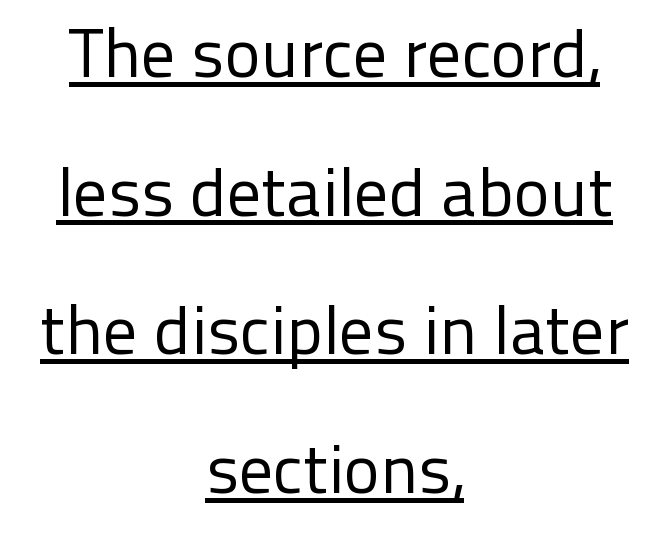
{"serif": "no", "italic": "no", "bold": "no", "weight": "regular", "width": "normal", "stroke_contrast": "low", "x_height": "medium", "monospaced": "no", "underline": "yes", "align": "center", "line_spacing": "loose", "line_spacing_ratio": 2.04, "letter_spacing": "normal", "letter_spacing_em": 0.0, "glyph_px": 68}
